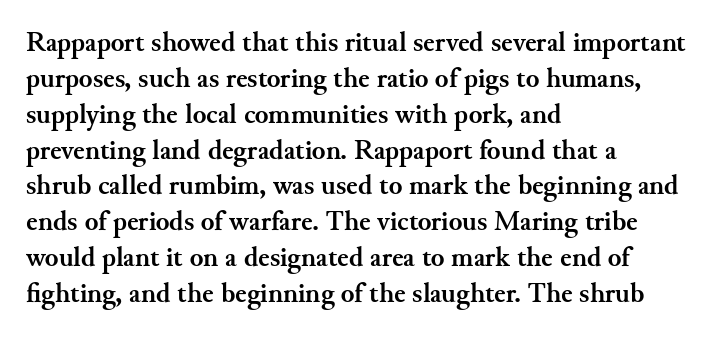
{"serif": "yes", "italic": "no", "bold": "yes", "weight": "semibold", "width": "normal", "stroke_contrast": "medium", "x_height": "small", "monospaced": "no", "underline": "no", "align": "left", "line_spacing": "normal", "line_spacing_ratio": 1.28, "letter_spacing": "normal", "letter_spacing_em": 0.0, "glyph_px": 28}
